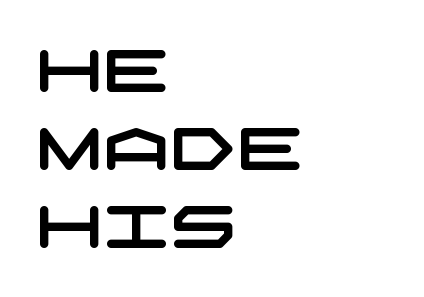
The font family rendered here belongs to the sans-serif group. Typeset ragged right — the left edge is the straight one. Notice how descenders clear the ascenders below comfortably — that's standard leading. Descenders hang freely into open space. This rendering leaves character spacing at its baseline value.
